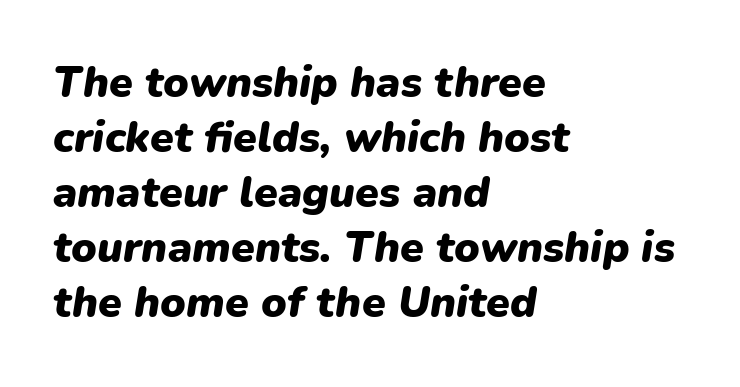
The letterforms sit shoulder to shoulder at normal distance. A classic flush-left, rag-right setting is used for this passage. Plenty of ink on the page — the face is bold. The gap between lines stays unmarked. Characters are canted at an angle relative to the baseline's perpendicular. These lines are rendered in a variable-pitch font.
